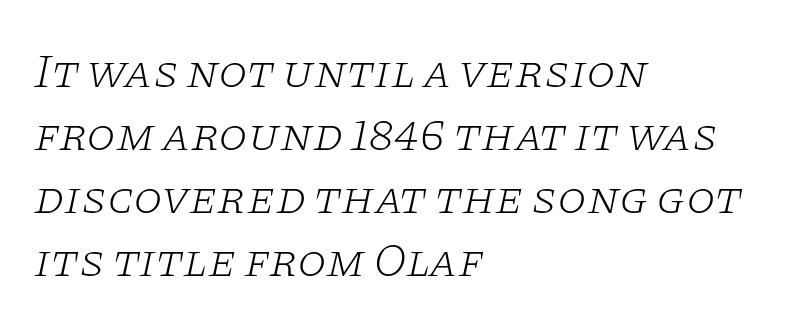
Stroke thickness stays within the range of a standard reading face or lighter. The rendering anchors every line to the left-hand side. Examine the stroke ends and you'll spot serifs. Every character sits at an angle, as italics do.
